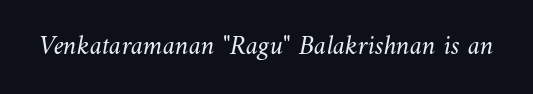
{"bold": "no", "weight": "light", "width": "normal", "stroke_contrast": "medium", "x_height": "small", "monospaced": "no", "underline": "no", "letter_spacing": "normal", "letter_spacing_em": 0.0, "glyph_px": 28}
